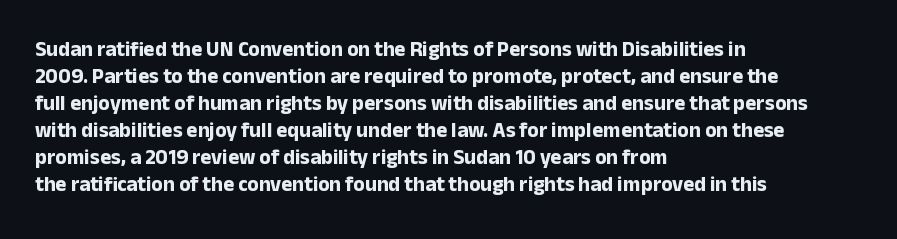
The space directly below the letters is spotless. In terms of leading, this rendering sits right in the middle. Notice how the stems are strictly vertical — no italics here. Honestly, the letter spacing is just normal — you wouldn't notice it. Typesetter's note: full bold, strokes at maximum text heaviness.
